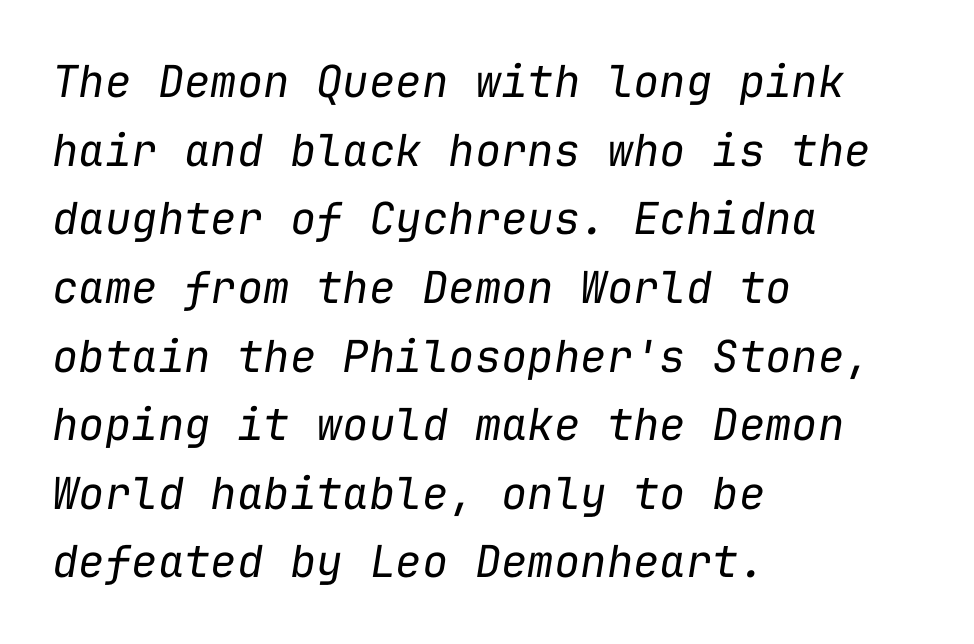
Q: Is the text bold? A: No.
Q: Is the text italic (slanted)? A: Yes, it leans right by about 9 degrees.
Q: Is the text underlined? A: No.
Q: How is the paragraph aligned? A: Left-aligned.
Q: Is the spacing between letters normal or unusually wide? A: Normal.
Q: Is the spacing between lines tight, normal or loose? A: Normal.
Q: Width (condensed, normal, or wide)? A: Normal.
Q: Stroke contrast? A: Low.
Q: x-height? A: Medium.
Q: Monospaced? A: Yes.
